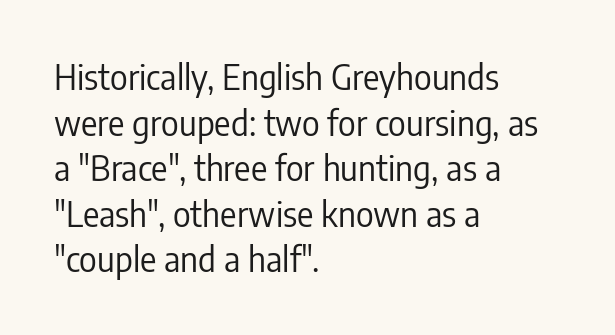
The image shows 34 px regular-weight, condensed sans-serif type, upright; set left-aligned, normal line spacing (1.34x), normal letter spacing, not underlined; low stroke contrast and a medium x-height.
